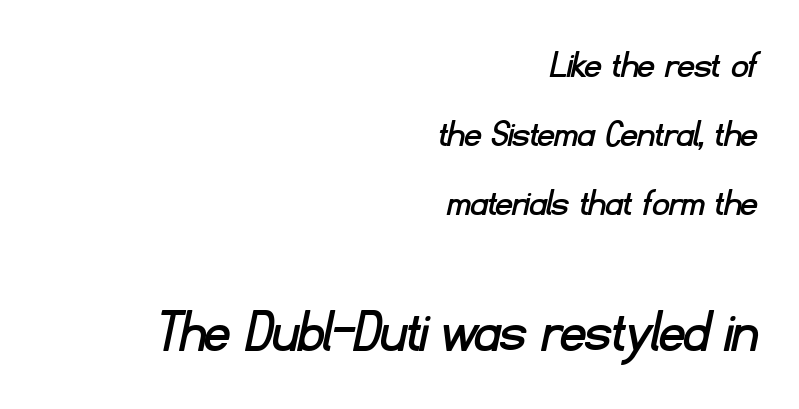
Each letter's strokes conclude bluntly, with no projecting serifs. The passage shown stacks its lines at a standard gap. Default kerning and tracking; the words read as compact shapes. The text block is weighted toward the right margin, trailing off unevenly leftward.
